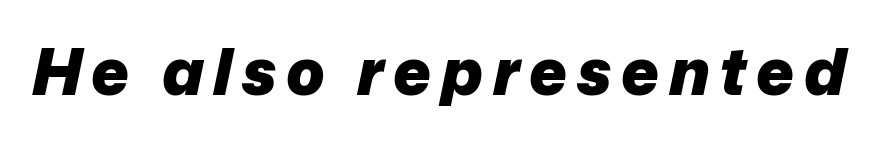
The image shows 64 px heavy type, italic (leaning right); set not underlined; low stroke contrast and a medium x-height.
